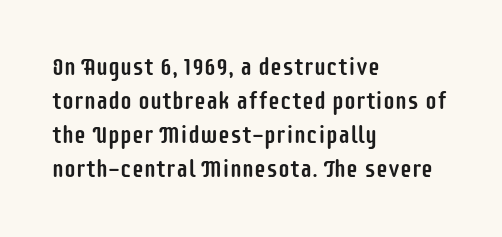
The image shows 24 px text type, upright; set left-aligned, normal line spacing (1.42x), normal letter spacing, not underlined.
